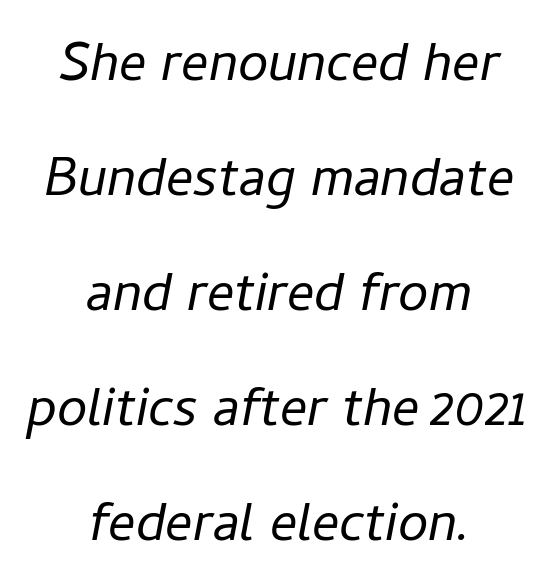
Summary of vertical rhythm: regular, with standard interline spacing. Character widths vary here, with narrow letters taking less room than wide ones. The weight would be labelled regular, book, light, or lighter still. A clean baseline with only descenders dipping below it. Quick note: italic.
